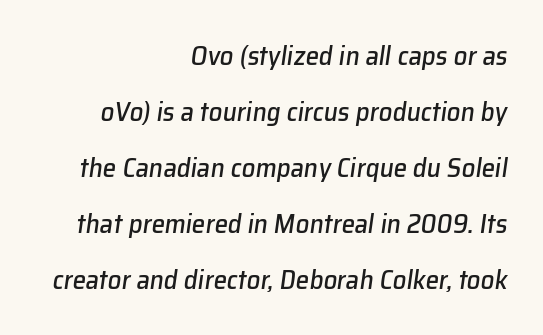
An italicized treatment has been applied to the whole sample. The words here are not underlined. The typesetter chose a ragged-left arrangement here. The tracking reads as untouched default to a designer's eye. In terms of leading, this rendering errs on the spacious side.
